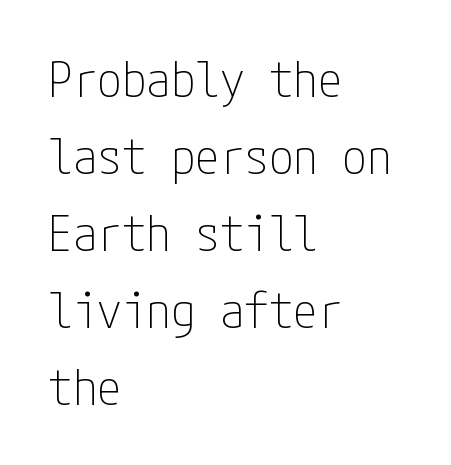
The line-height multiplier appears to be the usual default. Note: no serifs on the glyphs. No extra tracking has been applied to these lines. If you drew a ruler down the left edge, every line would touch it. Vertical stems look standard width or narrower in stroke. Only glyphs here, with clear space below each row.
